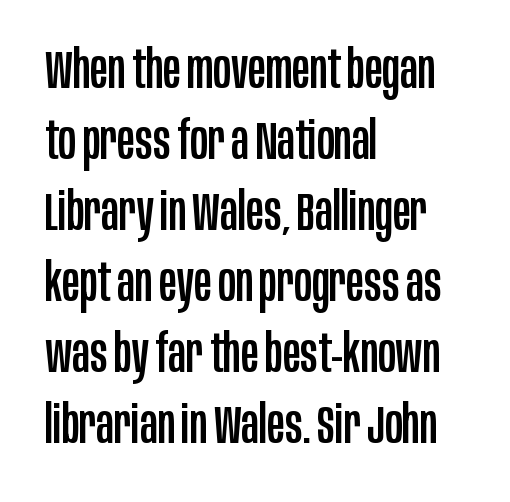
The string is rendered with underlining switched off. The tracking reads as untouched default to a designer's eye. Designer's note — italics off, roman on. Does the type have serifs? No, each stem ends abruptly. Teacher's note: observe the even left margin — that is flush-left alignment. Honestly, the row spacing looks completely unremarkable.
